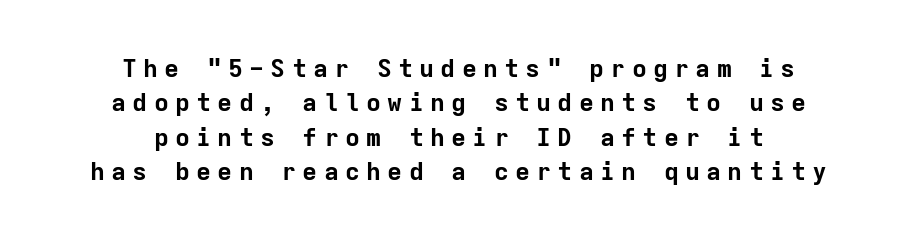
{"italic": "no", "bold": "yes", "underline": "no", "align": "center", "line_spacing": "normal", "line_spacing_ratio": 1.38, "letter_spacing": "wide", "letter_spacing_em": 0.25, "glyph_px": 25}
